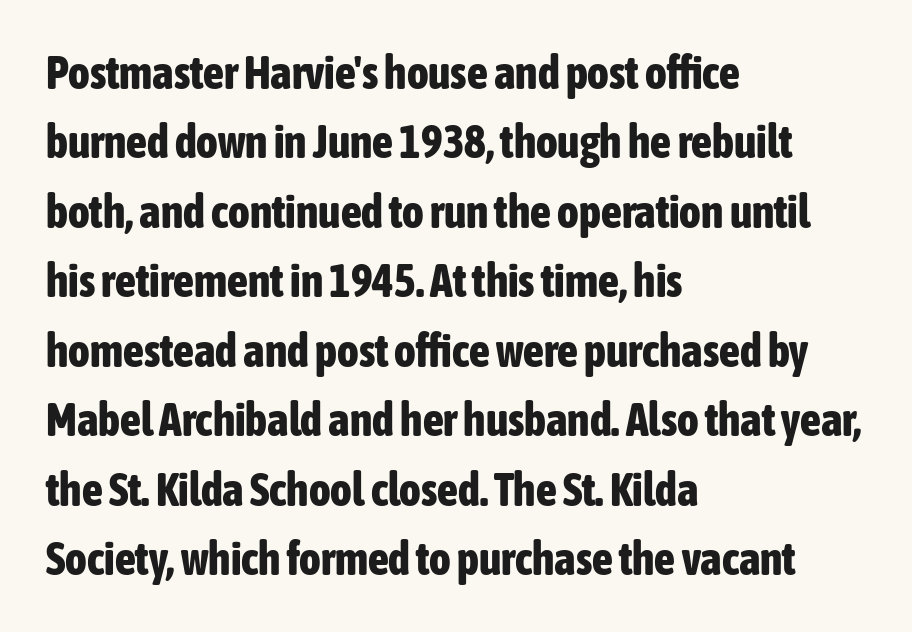
{"serif": "no", "italic": "no", "bold": "yes", "weight": "bold", "width": "condensed", "stroke_contrast": "low", "x_height": "medium", "monospaced": "no", "underline": "no", "align": "left", "line_spacing": "normal", "line_spacing_ratio": 1.51, "letter_spacing": "normal", "letter_spacing_em": 0.0, "glyph_px": 46}
